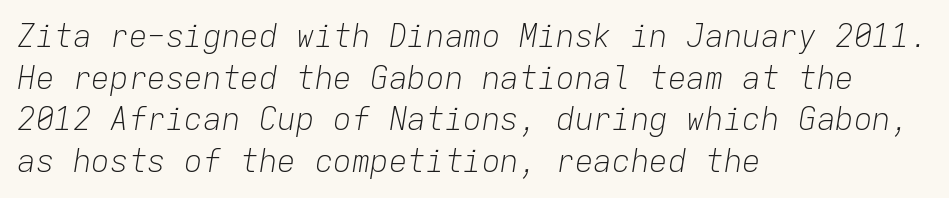
The typography opts for an oblique posture over an upright one. Caption: standard tracking, unaltered. Anything drawn beneath the words? Only blank space. In terms of leading, this rendering sits right in the middle. A typesetter would call this monospace, since all characters share one set width. No extra ink here — the face is not bold.
